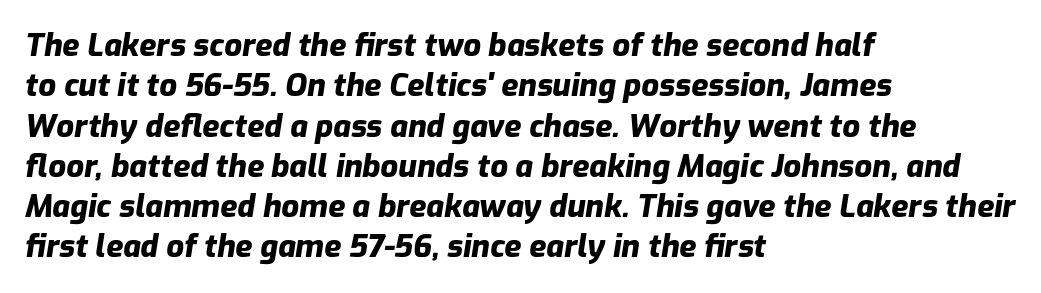
The image shows 31 px heavy type, italic (leaning right); set left-aligned, normal line spacing (1.3x), normal letter spacing, not underlined; low stroke contrast and a medium x-height.
